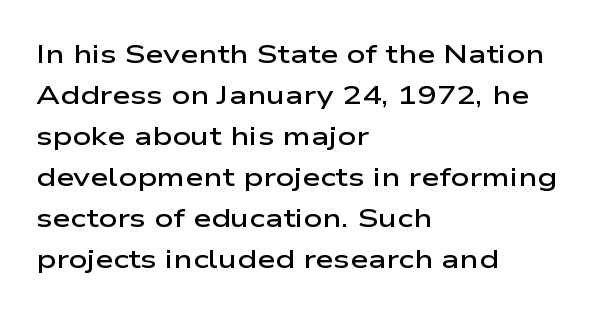
The image shows 26 px text type, upright; set left-aligned, normal line spacing (1.58x), normal letter spacing, not underlined.
